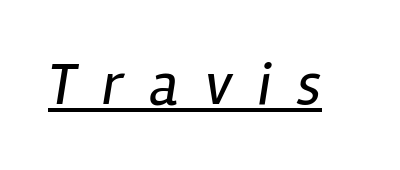
Rendered with sloped, italic letterforms. Short note: letters widely spaced. You can see a thin bar hugging the bottom of the glyphs. A typesetter would call this proportional, since set widths differ per character. Summary of weight: not heavy and not bold.
